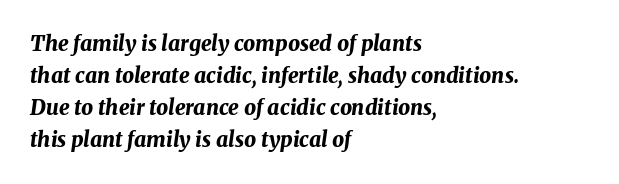
The paragraph has a hard left edge and a soft right edge. The leading is moderate, giving the passage an even texture. These lines carry a lot of weight — the face is fully bold. The whole block is typeset with a tilt.
